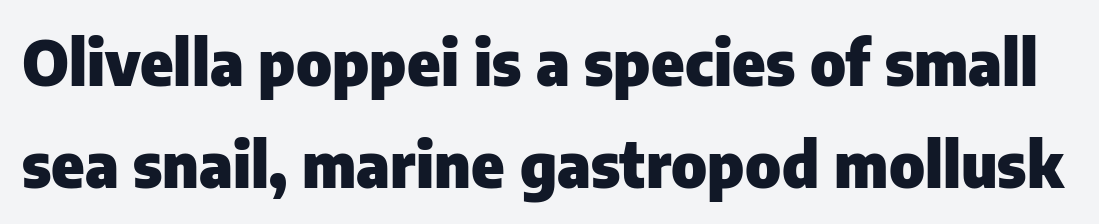
The image shows 62 px heavy sans-serif type, upright; set normal line spacing (1.64x), normal letter spacing, not underlined; low stroke contrast and a medium x-height.
